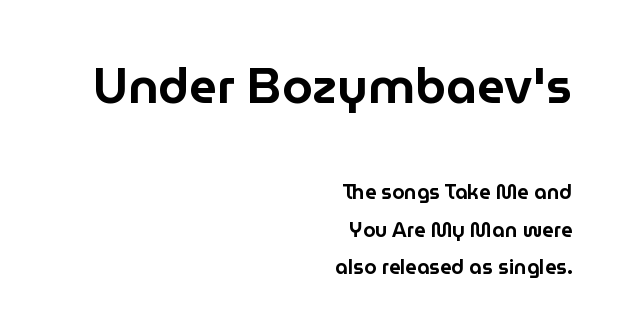
The image shows 49 px sans-serif type, upright; set right-aligned, line spacing 1.86x, normal letter spacing, not underlined; the first (top) block is 2.45x larger; low stroke contrast and a medium x-height.
